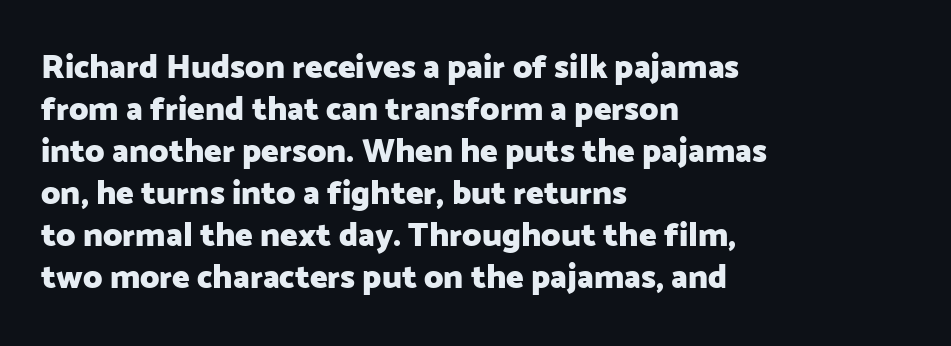
Q: Is the text bold? A: Yes.
Q: Is the text italic (slanted)? A: No, it is upright.
Q: Is the typeface a serif or a sans-serif typeface? A: Sans-serif.
Q: Is the text underlined? A: No.
Q: How is the paragraph aligned? A: Left-aligned.
Q: Is the spacing between letters normal or unusually wide? A: Normal.
Q: Is the spacing between lines tight, normal or loose? A: Normal.
Q: Width (condensed, normal, or wide)? A: Normal.
Q: Stroke contrast? A: Low.
Q: x-height? A: Medium.
Q: Monospaced? A: No.
